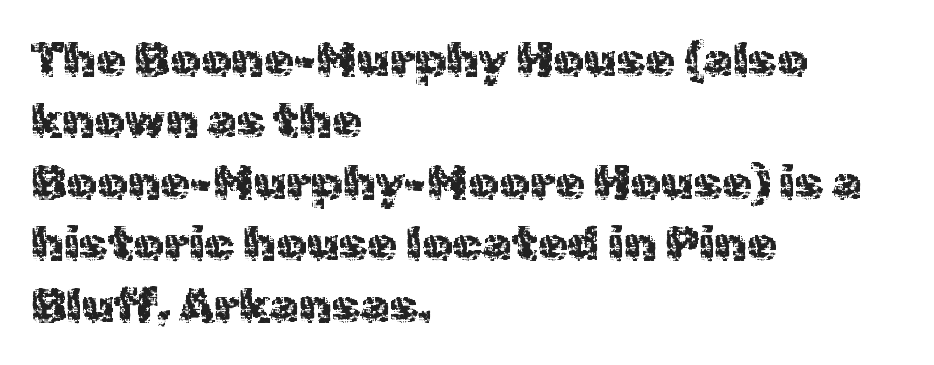
{"serif": "no", "italic": "no", "width": "normal", "x_height": "medium", "monospaced": "no", "underline": "no", "align": "left", "line_spacing": "normal", "line_spacing_ratio": 1.28, "letter_spacing": "normal", "letter_spacing_em": 0.0, "glyph_px": 48}
